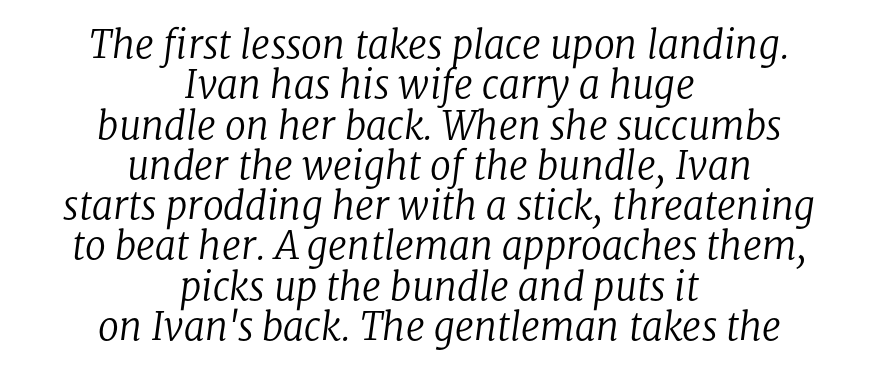
{"serif": "yes", "italic": "yes", "lean": "right", "slant_degrees": 8, "bold": "no", "weight": "regular", "width": "normal", "stroke_contrast": "low", "x_height": "medium", "monospaced": "no", "underline": "no", "align": "center", "line_spacing": "tight", "line_spacing_ratio": 1.06, "letter_spacing": "normal", "letter_spacing_em": 0.0, "glyph_px": 38}
